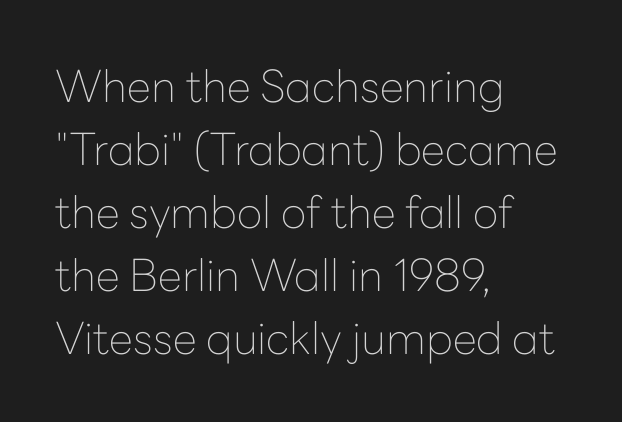
Inter-character spacing is left at the font's built-in metrics. Each stroke keeps to a modest, everyday thickness or less. One glance says typical: line gaps are just what's usual. Do the characters align in a grid? No, the font is proportional. This sample is left-justified, so line endings fall wherever the words run out. Type without underlining.
